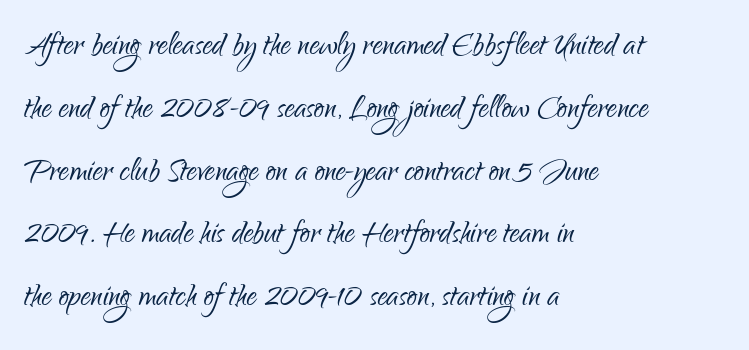
The image shows 40 px light, condensed sans-serif type; set left-aligned, normal line spacing (1.57x), normal letter spacing, not underlined; low stroke contrast and a small x-height.
